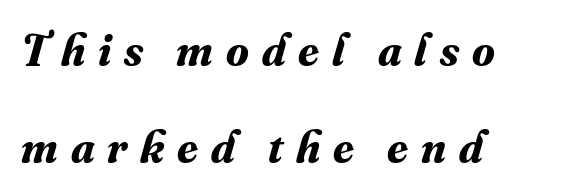
Q: Is the text bold? A: Yes.
Q: Is the text italic (slanted)? A: Yes, it leans right by about 16 degrees.
Q: Is the typeface a serif or a sans-serif typeface? A: Serif.
Q: Is the text underlined? A: No.
Q: How is the paragraph aligned? A: Left-aligned.
Q: Is the spacing between letters normal or unusually wide? A: Unusually wide.
Q: Is the spacing between lines tight, normal or loose? A: Loose.
Q: Width (condensed, normal, or wide)? A: Normal.
Q: Stroke contrast? A: Medium.
Q: x-height? A: Small.
Q: Monospaced? A: No.
